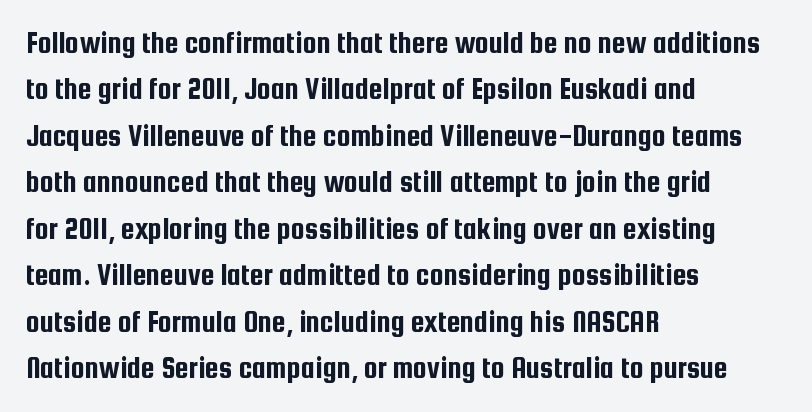
{"serif": "no", "italic": "no", "width": "condensed", "stroke_contrast": "low", "x_height": "medium", "monospaced": "no", "underline": "no", "align": "left", "line_spacing": "normal", "line_spacing_ratio": 1.5, "letter_spacing": "normal", "letter_spacing_em": 0.0, "glyph_px": 31}
